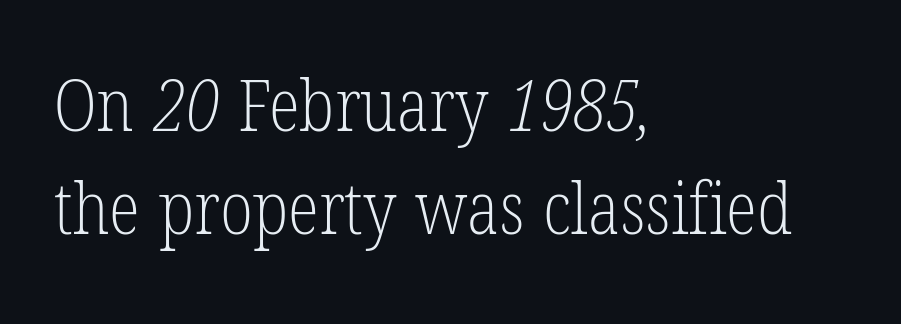
The lines in this sample share a left origin and differ only in where they stop. Underlining? Definitely not there. A typesetter would call this proportional, since set widths differ per character. Characters follow at the spacing the type designer built in.
